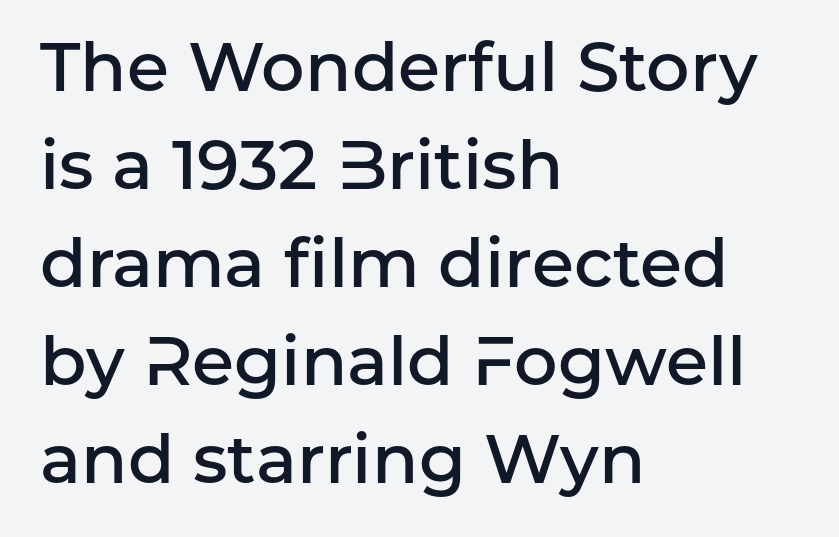
The image shows 68 px semibold sans-serif type, upright; set left-aligned, normal line spacing (1.44x), normal letter spacing, not underlined; low stroke contrast and a medium x-height.
